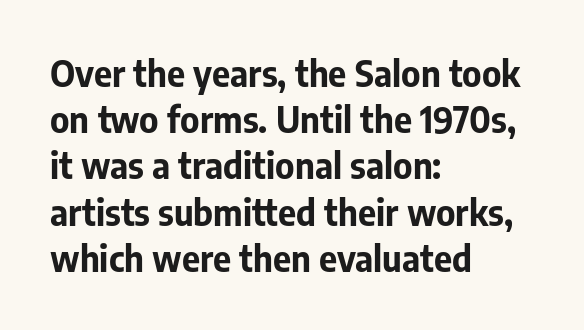
Q: Is the text bold? A: Yes.
Q: Is the text italic (slanted)? A: No, it is upright.
Q: Is the typeface a serif or a sans-serif typeface? A: Sans-serif.
Q: Is the text underlined? A: No.
Q: How is the paragraph aligned? A: Left-aligned.
Q: Is the spacing between letters normal or unusually wide? A: Normal.
Q: Is the spacing between lines tight, normal or loose? A: Normal.
Q: Width (condensed, normal, or wide)? A: Normal.
Q: Stroke contrast? A: Low.
Q: x-height? A: Medium.
Q: Monospaced? A: No.
